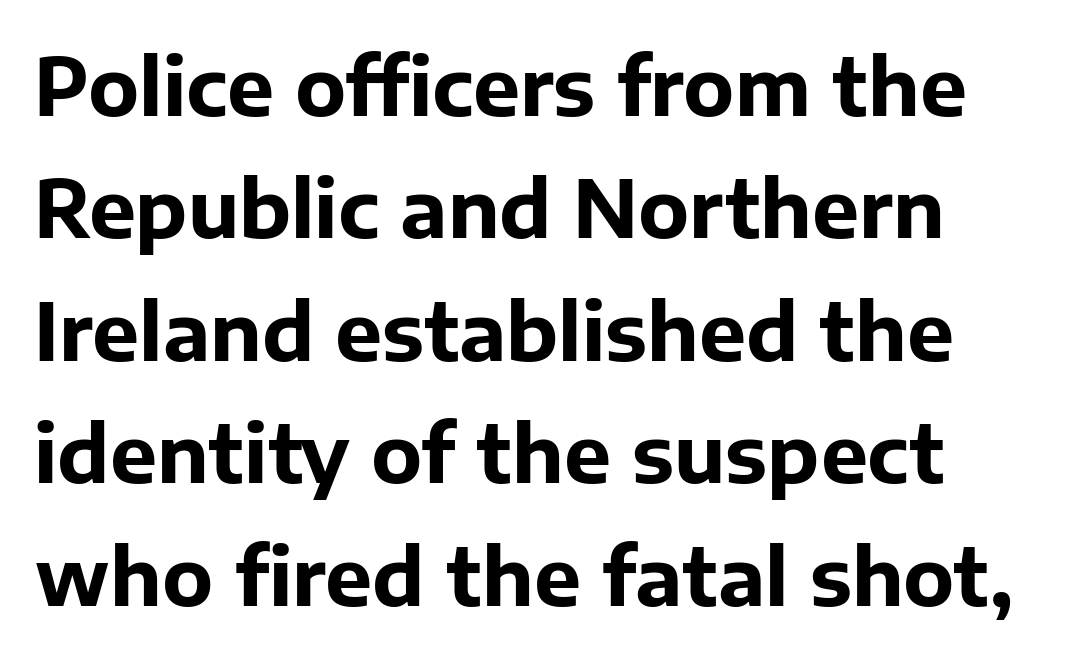
Words appear dense and cohesive because spacing is normal. The designer went with a sans here, leaving each stem footless. The font is running at its bold setting. Reading down the column, the eye jumps a familiar distance to each next line. The passage shown is typed in a proportional face where columns would drift.
